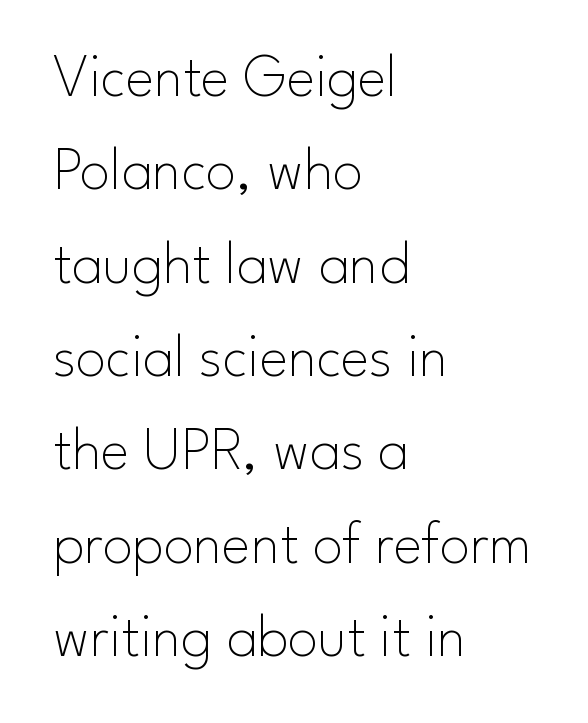
The image shows 61 px thin sans-serif type, upright; set left-aligned, normal line spacing (1.53x), normal letter spacing, not underlined; low stroke contrast and a small x-height.
